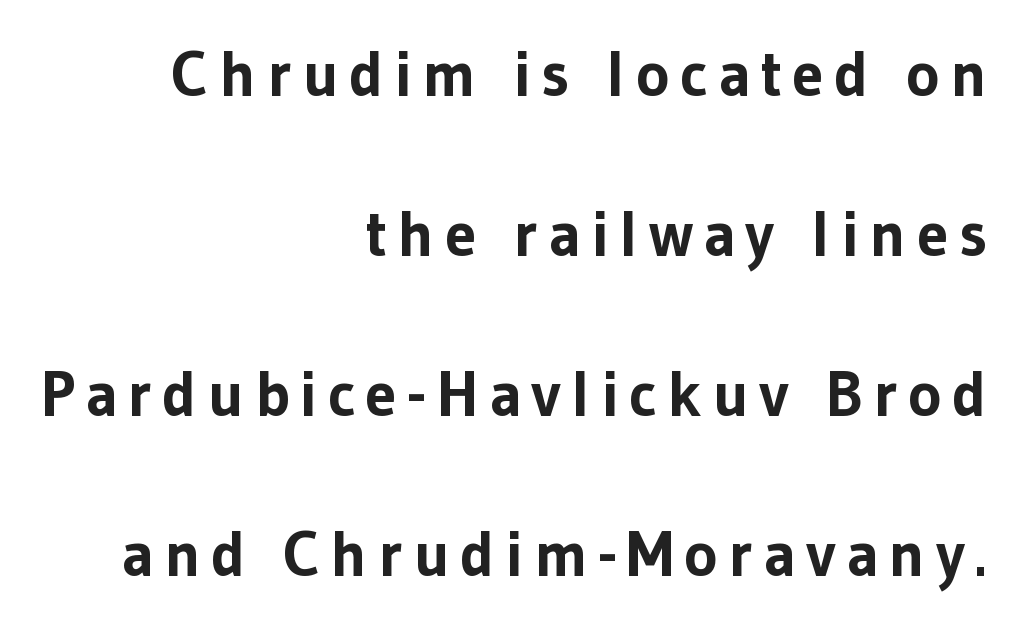
The image shows 64 px bold sans-serif type, upright; set right-aligned, loose line spacing (2.5x), not underlined; low stroke contrast and a medium x-height.
